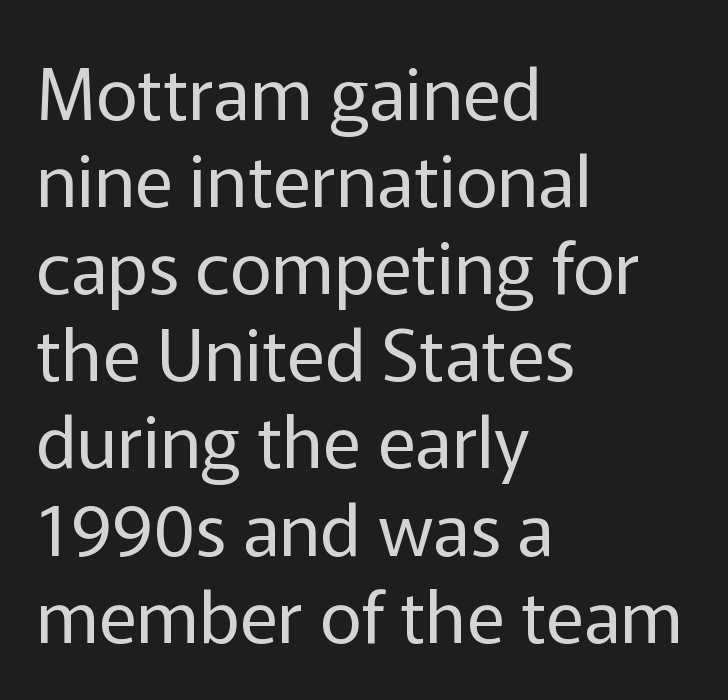
The image shows 72 px regular-weight sans-serif type, upright; set left-aligned, line spacing 1.21x, normal letter spacing, not underlined; low stroke contrast and a medium x-height.
